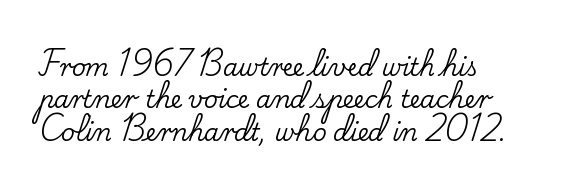
Glyph-to-glyph distance matches everyday printed text. Teacher's note: observe the even left margin — that is flush-left alignment. Type without underlining. This sample keeps an unexceptional amount of space between lines.
